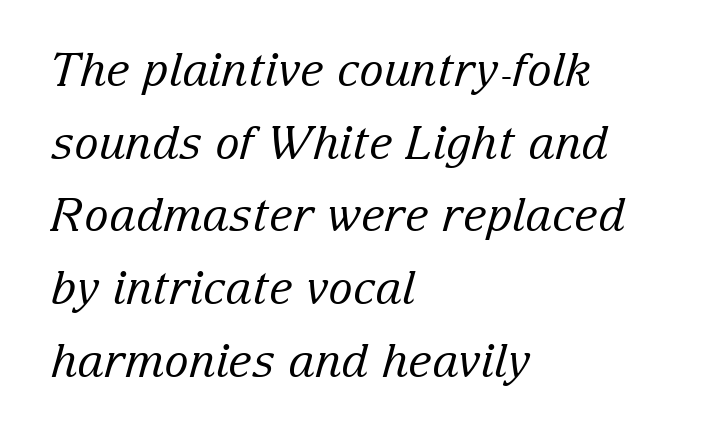
{"serif": "yes", "italic": "yes", "lean": "right", "slant_degrees": 15, "bold": "no", "weight": "regular", "width": "normal", "stroke_contrast": "low", "x_height": "medium", "monospaced": "no", "underline": "no", "align": "left", "line_spacing": "normal", "line_spacing_ratio": 1.58, "letter_spacing": "normal", "letter_spacing_em": 0.0, "glyph_px": 46}
